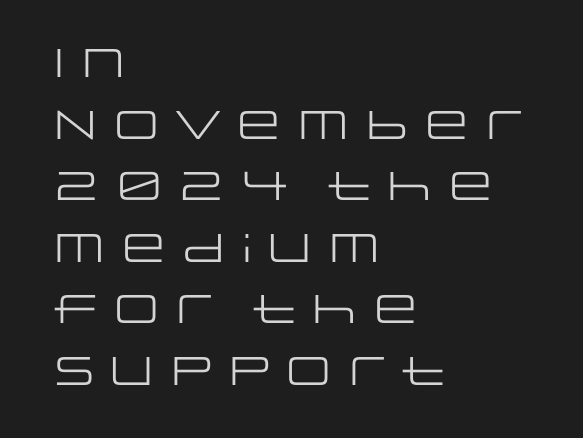
These lines are composed in type without serifs. Just letters on the line, the space beneath them empty. Heaviness? Minimal to ordinary, like unemphasized prose. Think of a printed novel: that variable character pitch is what you see here. The designer left line spacing at the default. Posture: straight, roman, zero tilt.
